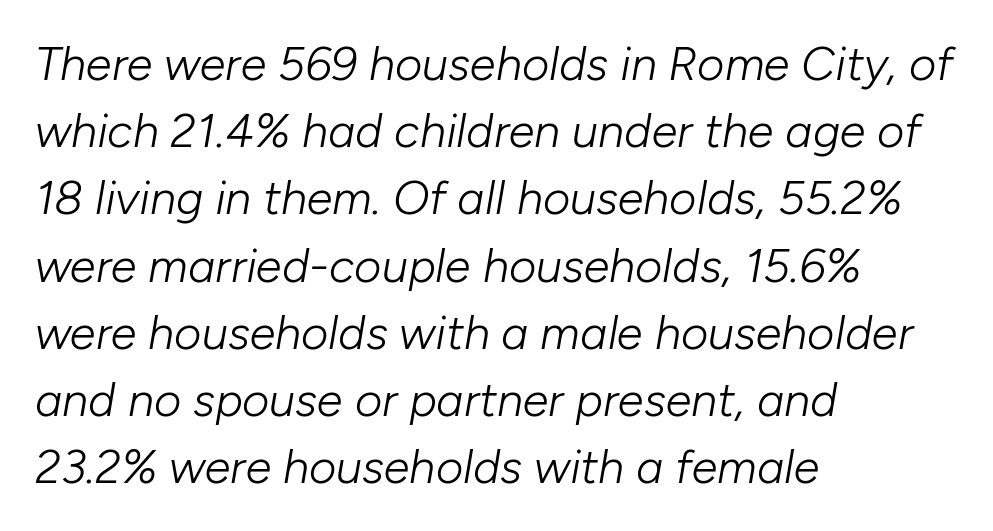
{"italic": "yes", "lean": "right", "slant_degrees": 10, "bold": "no", "weight": "light", "width": "normal", "stroke_contrast": "low", "x_height": "medium", "monospaced": "no", "underline": "no", "align": "left", "line_spacing": "normal", "line_spacing_ratio": 1.43, "letter_spacing": "normal", "letter_spacing_em": 0.0, "glyph_px": 47}
